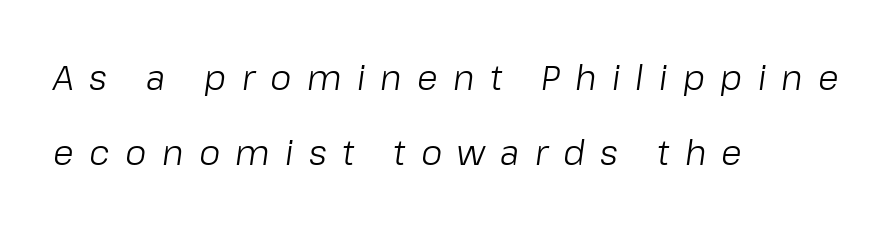
The image shows 34 px light type, italic (leaning right); set left-aligned, loose line spacing (2.21x), unusually wide letter spacing (+0.45 em), not underlined; low stroke contrast and a medium x-height.
